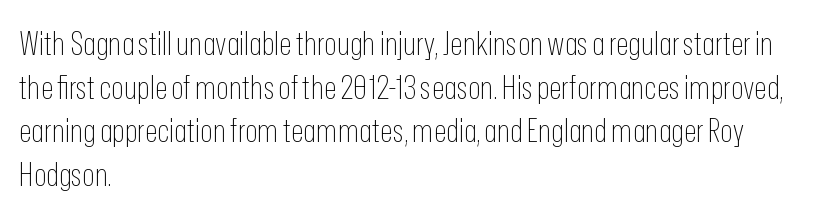
Q: Is the text bold? A: No.
Q: Is the text italic (slanted)? A: No, it is upright.
Q: Is the typeface a serif or a sans-serif typeface? A: Sans-serif.
Q: Is the text underlined? A: No.
Q: How is the paragraph aligned? A: Left-aligned.
Q: Is the spacing between letters normal or unusually wide? A: Normal.
Q: Is the spacing between lines tight, normal or loose? A: Normal.
Q: Width (condensed, normal, or wide)? A: Condensed.
Q: Stroke contrast? A: Low.
Q: x-height? A: Medium.
Q: Monospaced? A: No.
